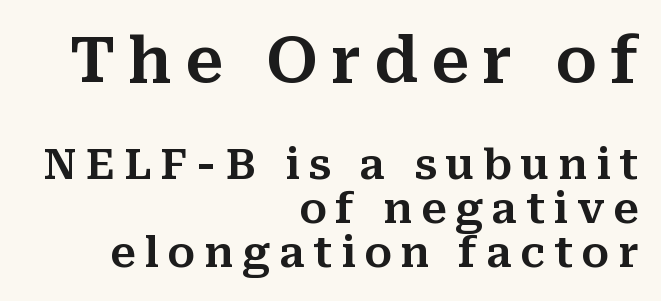
Q: Is the text italic (slanted)? A: No, it is upright.
Q: Is the typeface a serif or a sans-serif typeface? A: Serif.
Q: Is the text underlined? A: No.
Q: How is the paragraph aligned? A: Right-aligned.
Q: Is the spacing between letters normal or unusually wide? A: Unusually wide.
Q: Is the spacing between lines tight, normal or loose? A: Tight.
Q: Which block of text is set in a larger size, the first (top) or the second (bottom)? A: The first (top) one.
Q: Width (condensed, normal, or wide)? A: Normal.
Q: Stroke contrast? A: Medium.
Q: x-height? A: Medium.
Q: Monospaced? A: No.
